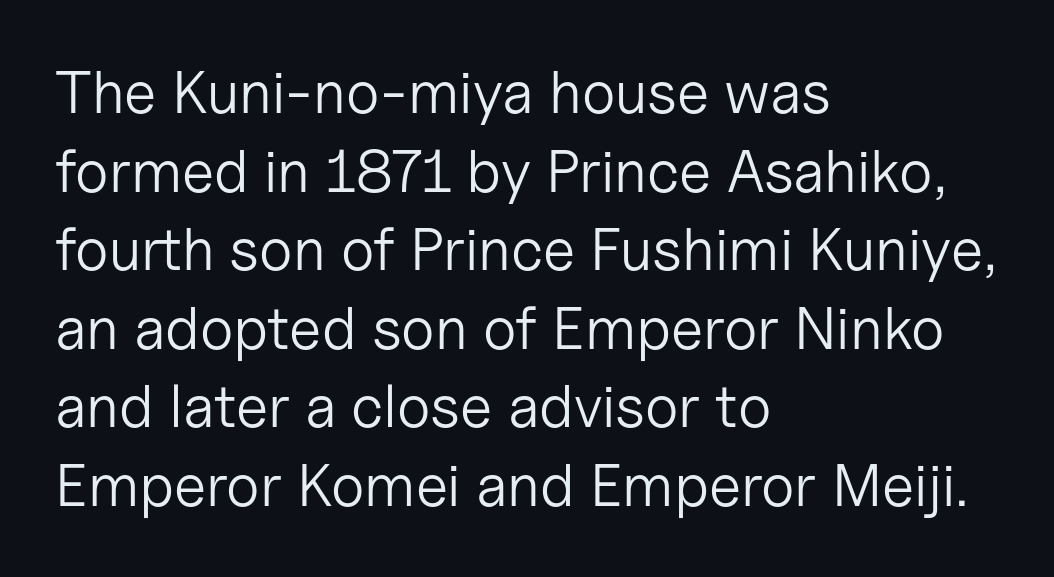
Q: Is the text bold? A: No.
Q: Is the text italic (slanted)? A: No, it is upright.
Q: Is the typeface a serif or a sans-serif typeface? A: Sans-serif.
Q: Is the text underlined? A: No.
Q: How is the paragraph aligned? A: Left-aligned.
Q: Is the spacing between letters normal or unusually wide? A: Normal.
Q: Is the spacing between lines tight, normal or loose? A: Normal.
Q: Width (condensed, normal, or wide)? A: Normal.
Q: Stroke contrast? A: Low.
Q: x-height? A: Medium.
Q: Monospaced? A: No.
